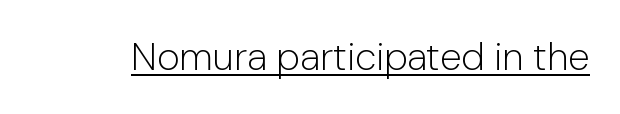
Note the varied advance widths — an 'i' is clearly narrower than an 'm'. Every stem runs plumb, perpendicular to the baseline. Emphasis is given by a line drawn under the lettering. Tracking value appears to be zero — textbook default spacing.
